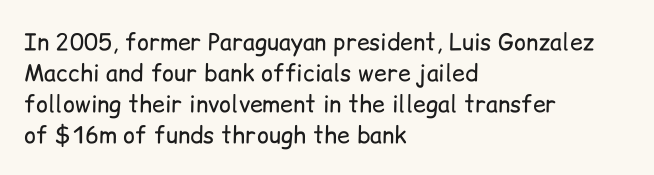
{"italic": "no", "bold": "no", "underline": "no", "align": "left", "line_spacing": "normal", "line_spacing_ratio": 1.35, "letter_spacing": "normal", "letter_spacing_em": 0.0, "glyph_px": 23}
